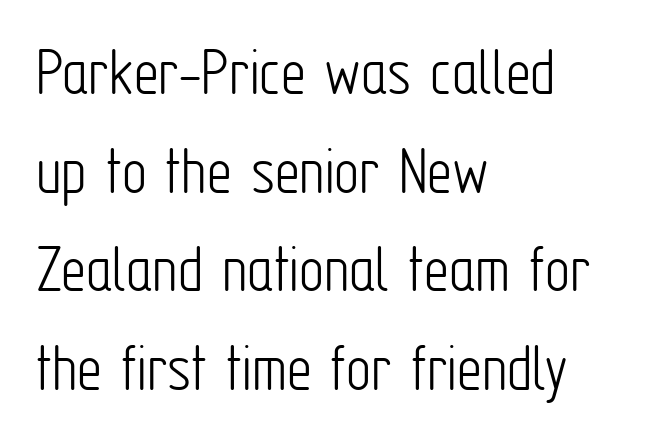
{"serif": "no", "italic": "no", "bold": "no", "weight": "light", "width": "condensed", "stroke_contrast": "low", "x_height": "medium", "monospaced": "no", "underline": "no", "align": "left", "line_spacing": "normal", "line_spacing_ratio": 1.41, "letter_spacing": "normal", "letter_spacing_em": 0.0, "glyph_px": 70}
